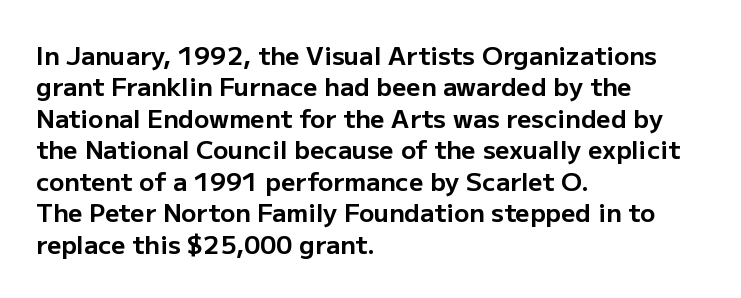
{"italic": "no", "bold": "yes", "underline": "no", "align": "left", "line_spacing": "normal", "line_spacing_ratio": 1.26, "letter_spacing": "normal", "letter_spacing_em": 0.0, "glyph_px": 25}
